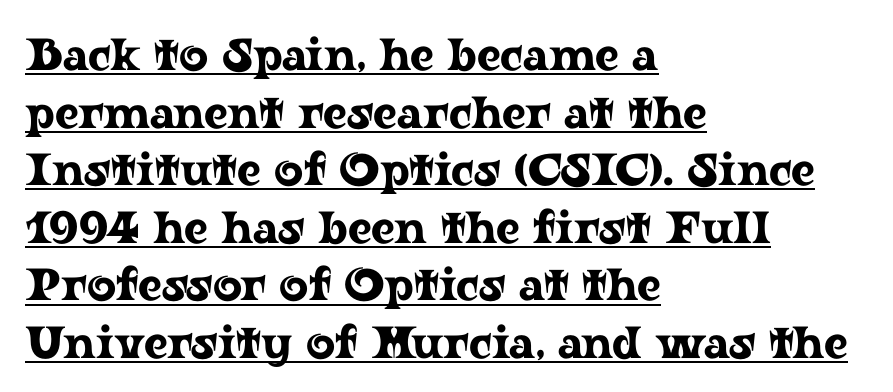
Q: Is the text italic (slanted)? A: No, it is upright.
Q: Is the typeface a serif or a sans-serif typeface? A: Serif.
Q: Is the text underlined? A: Yes.
Q: How is the paragraph aligned? A: Left-aligned.
Q: Is the spacing between letters normal or unusually wide? A: Normal.
Q: Is the spacing between lines tight, normal or loose? A: Normal.
Q: Width (condensed, normal, or wide)? A: Wide.
Q: Stroke contrast? A: Low.
Q: x-height? A: Medium.
Q: Monospaced? A: No.
